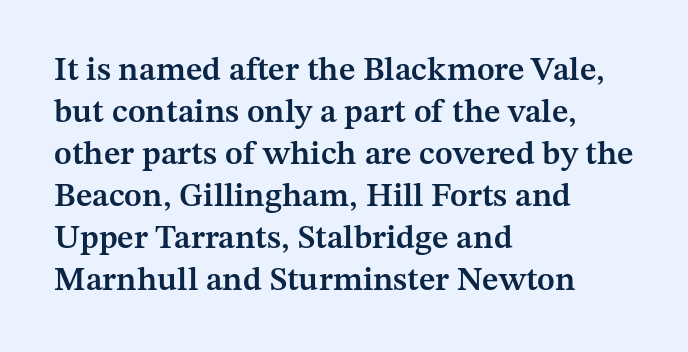
{"serif": "yes", "italic": "no", "bold": "semi", "weight": "semibold", "width": "normal", "stroke_contrast": "medium", "x_height": "medium", "monospaced": "no", "underline": "no", "align": "left", "line_spacing": "normal", "line_spacing_ratio": 1.27, "letter_spacing": "normal", "letter_spacing_em": 0.0, "glyph_px": 33}
